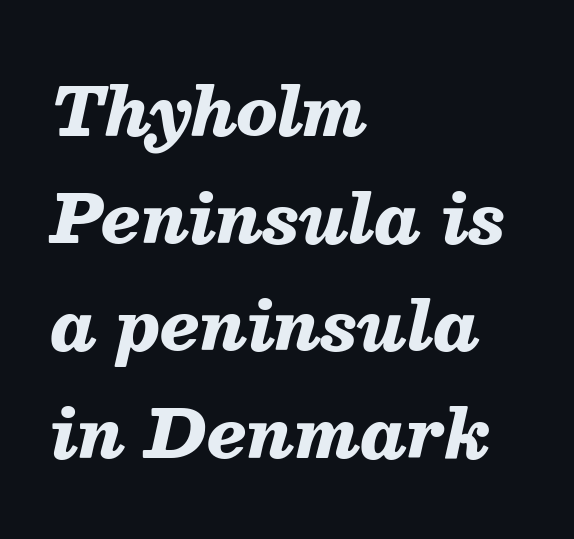
Horizontal bands of white between lines are of average thickness. The font is running at its bold setting. Proportional: the letters do not fall into vertical columns. The passage shown is not underscored anywhere. This sample uses an oblique cut, with every glyph tilted off the vertical.
